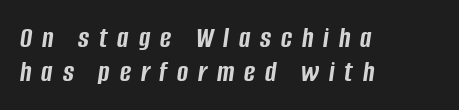
The image shows 30 px semibold, condensed type, italic (leaning right); set left-aligned, tight line spacing (1.12x), unusually wide letter spacing (+0.33 em), not underlined; low stroke contrast and a large x-height.
